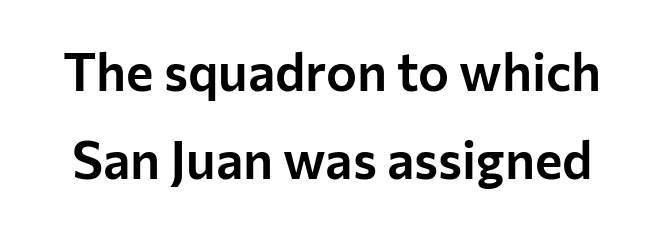
The image shows 52 px sans-serif type, upright; set normal line spacing (1.69x), normal letter spacing, not underlined; low stroke contrast and a medium x-height.
